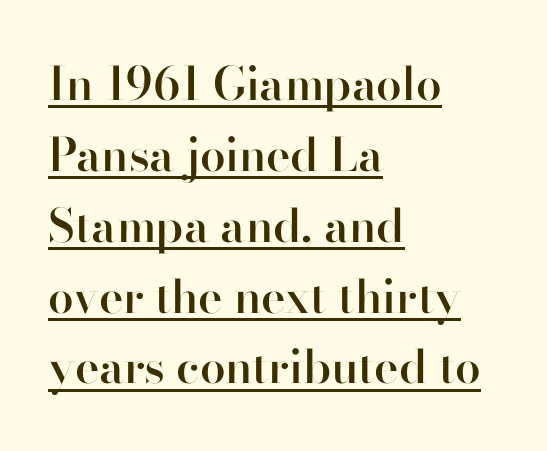
The image shows 46 px semibold sans-serif type, upright; set left-aligned, normal line spacing (1.54x), normal letter spacing, underlined; high stroke contrast and a small x-height.
